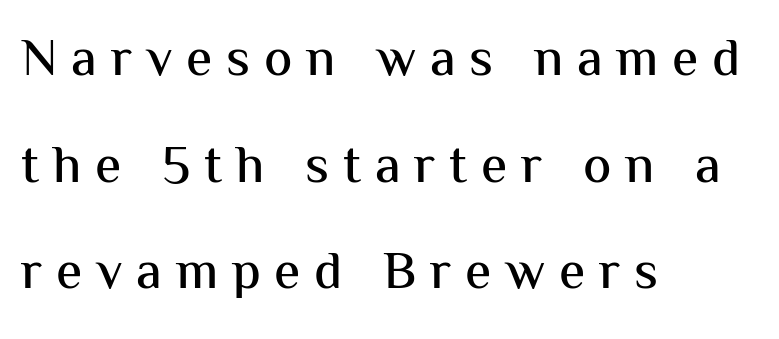
The image shows 53 px sans-serif type, upright; set left-aligned, loose line spacing (2.01x), unusually wide letter spacing (+0.26 em), not underlined; medium stroke contrast and a medium x-height.
